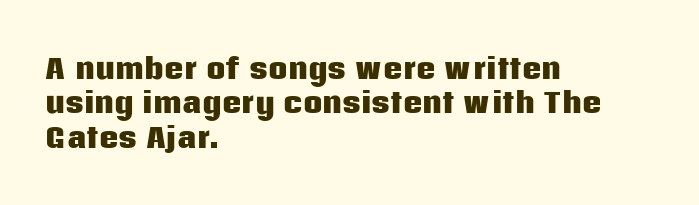
The image shows 27 px bold type, upright; set left-aligned, normal line spacing (1.27x), normal letter spacing, not underlined.
